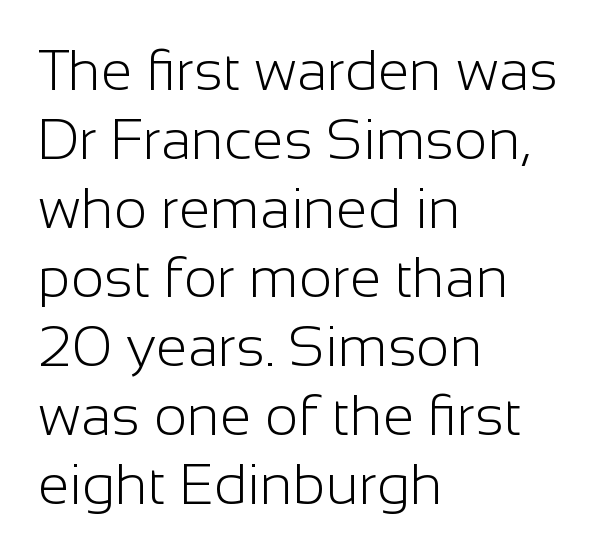
The image shows 57 px light sans-serif type, upright; set left-aligned, line spacing 1.21x, normal letter spacing, not underlined; low stroke contrast and a medium x-height.
